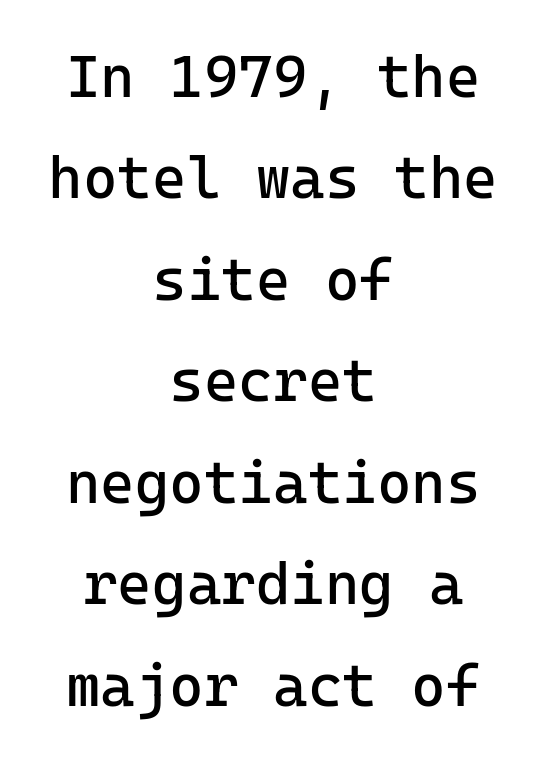
Q: Is the text bold? A: No.
Q: Is the text italic (slanted)? A: No, it is upright.
Q: Is the typeface a serif or a sans-serif typeface? A: Sans-serif.
Q: Is the text underlined? A: No.
Q: How is the paragraph aligned? A: Centered.
Q: Is the spacing between letters normal or unusually wide? A: Normal.
Q: Width (condensed, normal, or wide)? A: Normal.
Q: Stroke contrast? A: Low.
Q: x-height? A: Medium.
Q: Monospaced? A: Yes.
